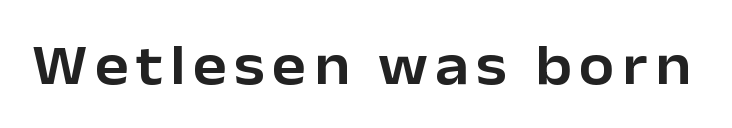
You could not count columns in this text — the font is proportionally spaced. The axis of the letterforms is exactly vertical. The typeface chosen for these lines omits serifs. A clean baseline with only descenders dipping below it.
